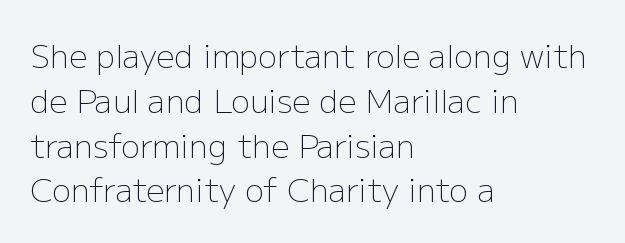
These lines are rendered in a variable-pitch font. Spacing between characters is what you'd get straight out of the box. The weight would be labelled regular, book, light, or lighter still. The specimen reads as upright at a glance. Bare-footed words on every line.
